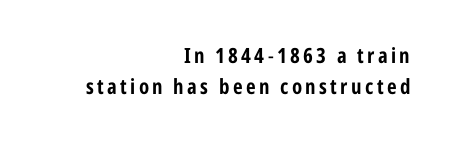
Compared with typical paragraphs, the rows here are spaced about the same. The gap between lines stays unmarked. Teacher's note: observe the even right margin — that is flush-right alignment. When letters stand straight like this, we call the style roman or upright.
